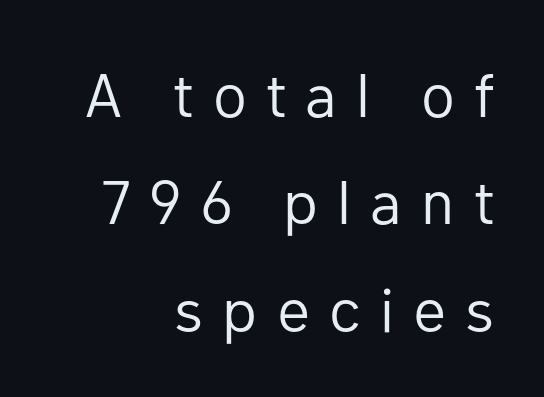
Q: Is the text bold? A: No.
Q: Is the text italic (slanted)? A: No, it is upright.
Q: Is the typeface a serif or a sans-serif typeface? A: Sans-serif.
Q: Is the text underlined? A: No.
Q: How is the paragraph aligned? A: Right-aligned.
Q: Is the spacing between letters normal or unusually wide? A: Unusually wide.
Q: Width (condensed, normal, or wide)? A: Normal.
Q: Stroke contrast? A: Low.
Q: x-height? A: Medium.
Q: Monospaced? A: No.
